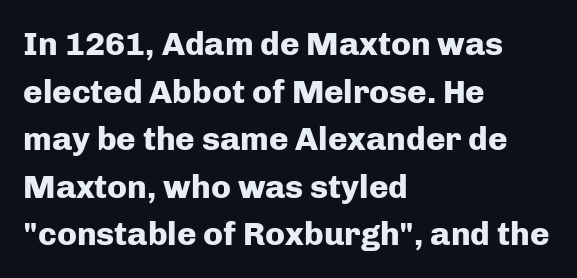
The image shows 33 px heavy sans-serif type, upright; set left-aligned, normal line spacing (1.44x), normal letter spacing, not underlined; low stroke contrast and a medium x-height.
